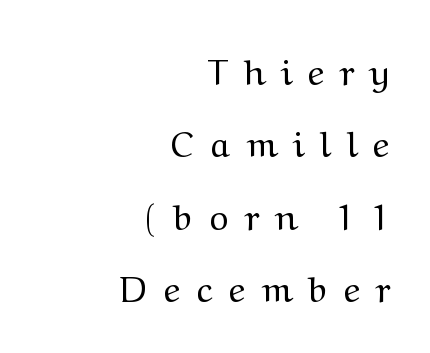
Notice the wide empty band between every row — that's loose leading. Unbolded letterforms with no extra heft. A student would call this right alignment; a typographer would say flush right, rag left. The rendering uses natural spacing where letterforms have individual widths.
